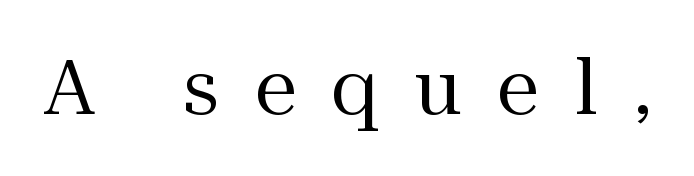
A light-to-regular cut is what we see here. Does the type have serifs? Yes, each stem ends in a small foot. What stands out about the letter spacing? Its width — letters are far apart. Rule under the text: the space is simply empty.
